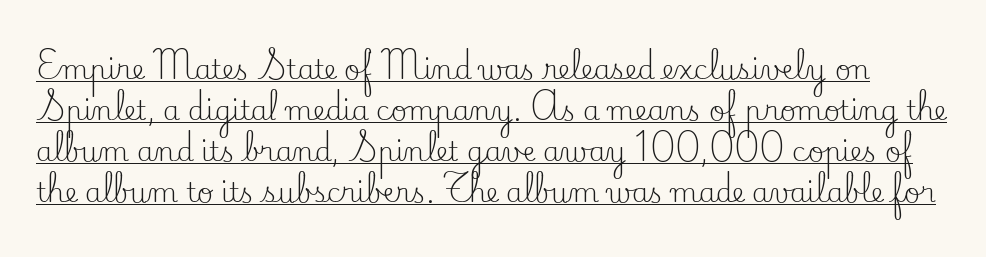
The image shows 27 px text type, upright; set normal line spacing (1.52x), normal letter spacing, underlined.
